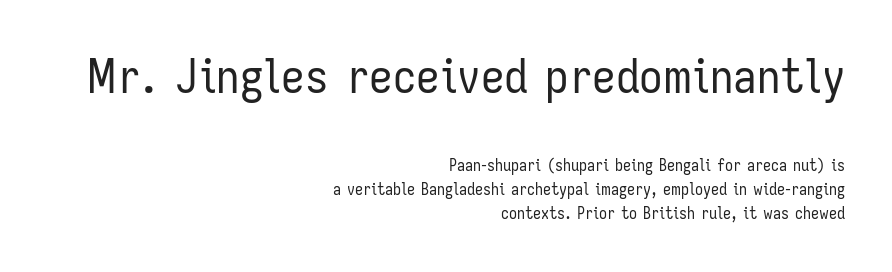
{"serif": "no", "italic": "no", "bold": "no", "weight": "regular", "width": "condensed", "stroke_contrast": "low", "x_height": "medium", "monospaced": "no", "underline": "no", "align": "right", "line_spacing": "normal", "line_spacing_ratio": 1.5, "letter_spacing": "normal", "letter_spacing_em": 0.0, "larger_block": "first", "size_ratio": 2.94, "glyph_px": 47}
